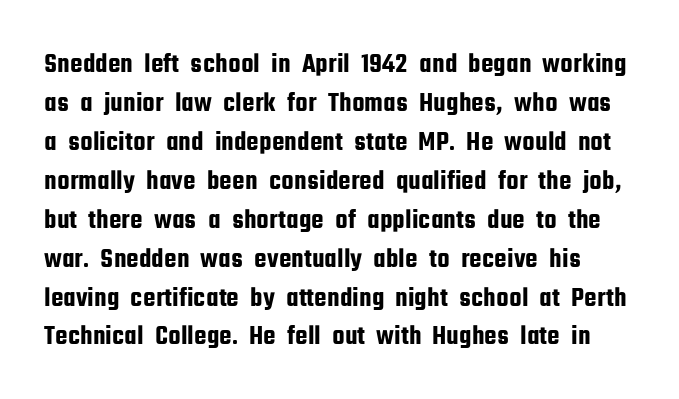
Q: Is the text italic (slanted)? A: No, it is upright.
Q: Is the typeface a serif or a sans-serif typeface? A: Sans-serif.
Q: Is the text underlined? A: No.
Q: Is the spacing between letters normal or unusually wide? A: Normal.
Q: Is the spacing between lines tight, normal or loose? A: Normal.
Q: Width (condensed, normal, or wide)? A: Condensed.
Q: Stroke contrast? A: Low.
Q: x-height? A: Medium.
Q: Monospaced? A: No.
